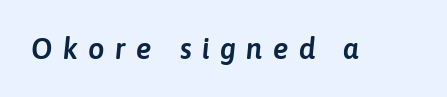
Q: Is the text italic (slanted)? A: Yes, it leans right by about 6 degrees.
Q: Is the text underlined? A: No.
Q: Is the spacing between letters normal or unusually wide? A: Unusually wide.
Q: Width (condensed, normal, or wide)? A: Normal.
Q: Stroke contrast? A: Low.
Q: x-height? A: Medium.
Q: Monospaced? A: No.
